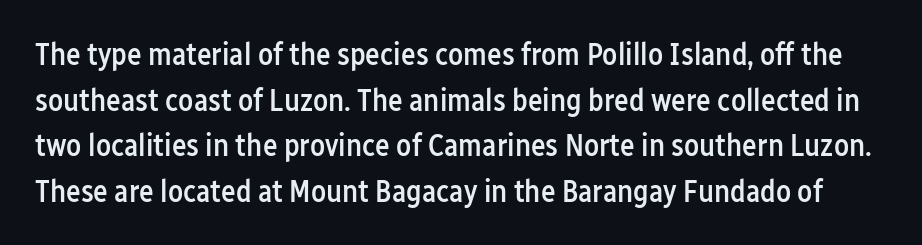
Q: Is the text bold? A: Semi-bold.
Q: Is the text italic (slanted)? A: No, it is upright.
Q: Is the typeface a serif or a sans-serif typeface? A: Sans-serif.
Q: Is the text underlined? A: No.
Q: Is the spacing between letters normal or unusually wide? A: Normal.
Q: Is the spacing between lines tight, normal or loose? A: Normal.
Q: Width (condensed, normal, or wide)? A: Condensed.
Q: Stroke contrast? A: Low.
Q: x-height? A: Medium.
Q: Monospaced? A: No.
